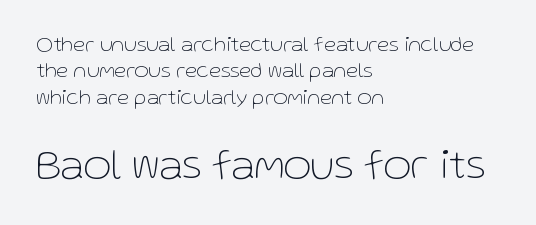
{"serif": "no", "italic": "no", "bold": "no", "weight": "thin", "width": "normal", "stroke_contrast": "low", "x_height": "medium", "monospaced": "no", "underline": "no", "align": "left", "line_spacing_ratio": 1.2, "letter_spacing": "normal", "letter_spacing_em": 0.0, "larger_block": "second", "size_ratio": 1.95, "glyph_px": 43}
